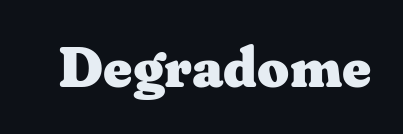
{"serif": "yes", "italic": "no", "bold": "yes", "weight": "heavy", "width": "wide", "stroke_contrast": "medium", "x_height": "medium", "monospaced": "no", "underline": "no", "letter_spacing": "normal", "letter_spacing_em": 0.0, "glyph_px": 56}
